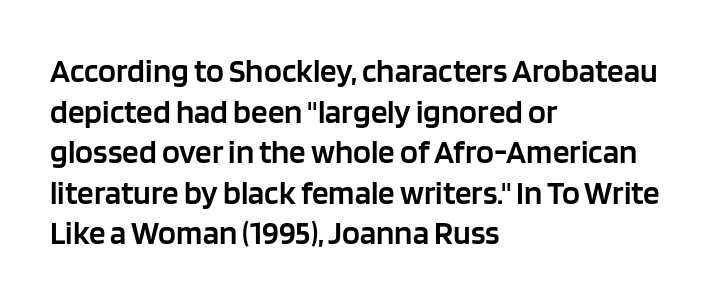
A clean baseline with only descenders dipping below it. This sample uses a sans-serif face. Nope, not italic — everything's standing straight. These words are printed semibold, heavier than regular yet not bold. Leftover space on each line is placed entirely after the last word. Note the varied advance widths — an 'i' is clearly narrower than an 'm'.
